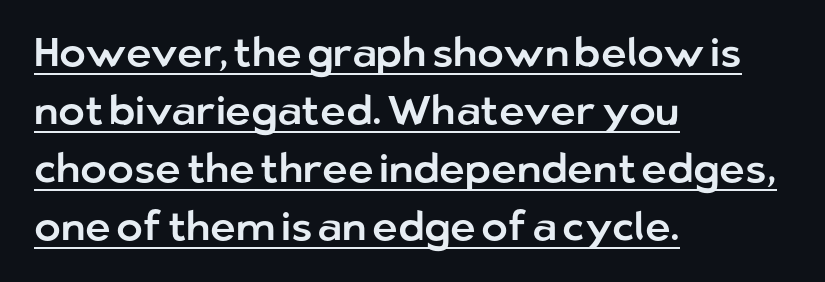
The image shows 40 px sans-serif type, upright; set left-aligned, normal line spacing (1.45x), normal letter spacing, underlined; low stroke contrast and a medium x-height.
